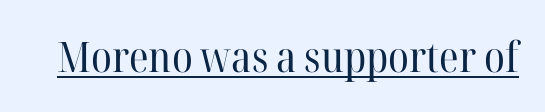
The designer went with a serif here, giving each stem small feet. Vertical stems look standard width or narrower in stroke. A typesetter would call this zero additional tracking. Is there any slant? The stems are plumb.
